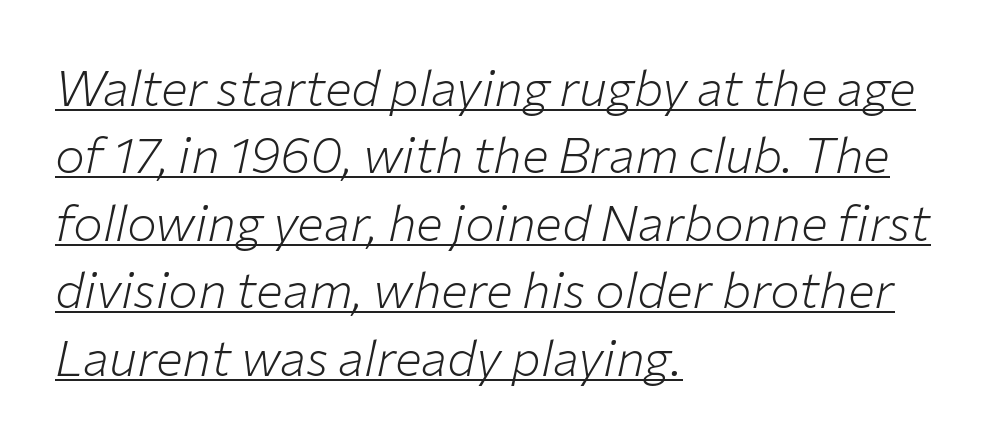
The image shows 50 px light type, italic (leaning right); set left-aligned, normal line spacing (1.35x), normal letter spacing, underlined; low stroke contrast and a medium x-height.
